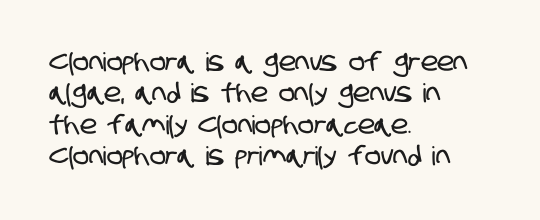
Q: Is the text underlined? A: No.
Q: How is the paragraph aligned? A: Left-aligned.
Q: Is the spacing between letters normal or unusually wide? A: Normal.
